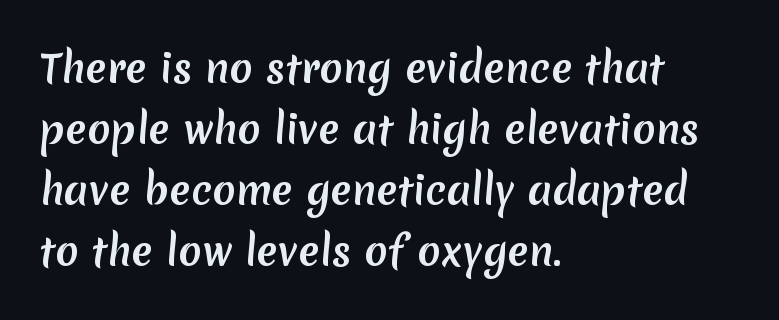
Honestly, there is no underline to notice here at all. Caption: standard tracking, unaltered. Whoever set this chose a conventional vertical rhythm. A classic flush-left, rag-right setting is used for this passage. Here the designer chose a conventional face with non-uniform glyph widths.
